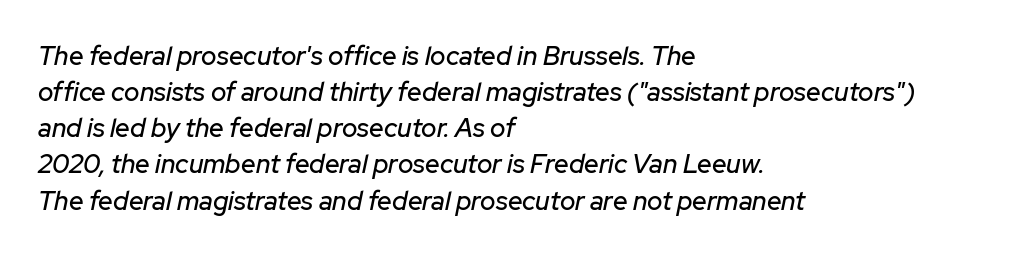
{"italic": "yes", "lean": "right", "slant_degrees": 12, "underline": "no", "align": "left", "line_spacing": "normal", "line_spacing_ratio": 1.39, "letter_spacing": "normal", "letter_spacing_em": 0.0, "glyph_px": 26}
